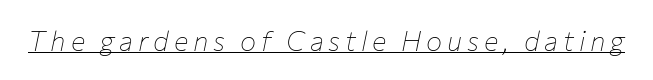
The image shows 27 px text type, italic (leaning right); set underlined.
